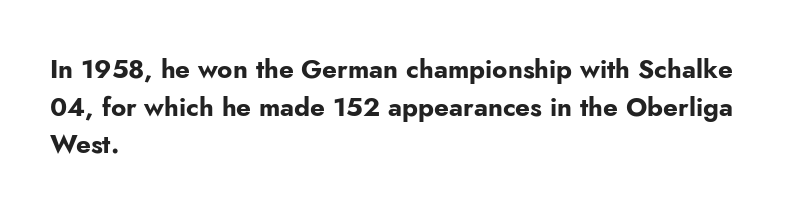
On the weight axis this lands at bold, roughly 700. Words float on clear page, feet unadorned. Interline gaps are of average width in this sample. The rendering keeps characters at their native spacing. In terms of posture, this sample is upright.
